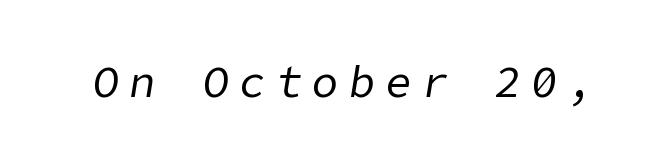
{"italic": "yes", "lean": "right", "slant_degrees": 9, "bold": "no", "weight": "regular", "width": "normal", "stroke_contrast": "low", "x_height": "medium", "underline": "no", "letter_spacing": "wide", "letter_spacing_em": 0.23, "glyph_px": 44}
